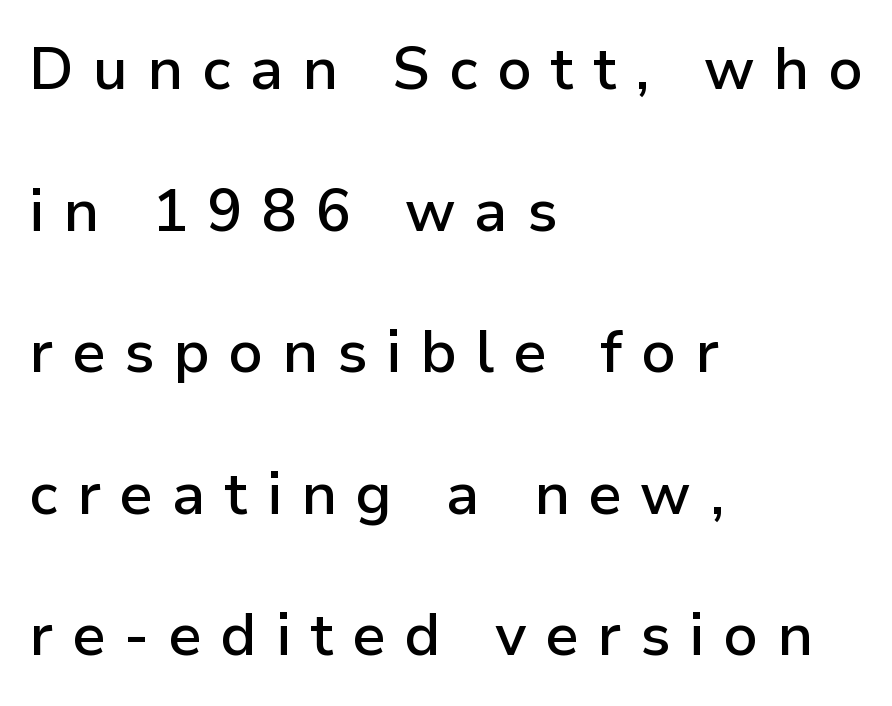
{"serif": "no", "italic": "no", "bold": "semi", "weight": "semibold", "width": "normal", "stroke_contrast": "low", "x_height": "medium", "monospaced": "no", "underline": "no", "align": "left", "line_spacing": "loose", "line_spacing_ratio": 2.4, "letter_spacing": "wide", "letter_spacing_em": 0.32, "glyph_px": 59}
